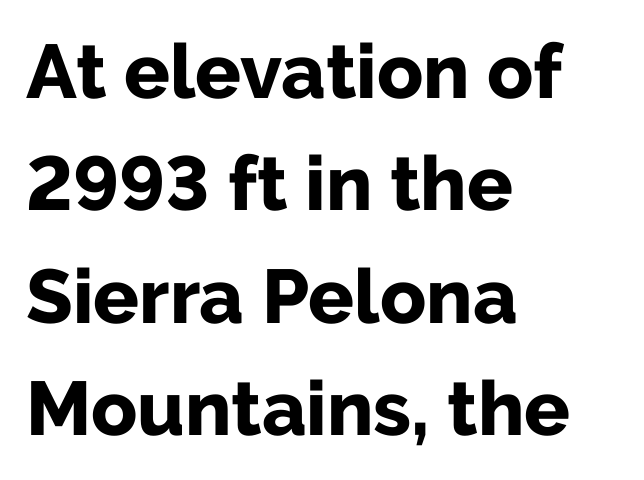
Q: Is the text bold? A: Yes.
Q: Is the text italic (slanted)? A: No, it is upright.
Q: Is the typeface a serif or a sans-serif typeface? A: Sans-serif.
Q: Is the text underlined? A: No.
Q: How is the paragraph aligned? A: Left-aligned.
Q: Is the spacing between letters normal or unusually wide? A: Normal.
Q: Is the spacing between lines tight, normal or loose? A: Normal.
Q: Width (condensed, normal, or wide)? A: Normal.
Q: Stroke contrast? A: Low.
Q: x-height? A: Medium.
Q: Monospaced? A: No.
